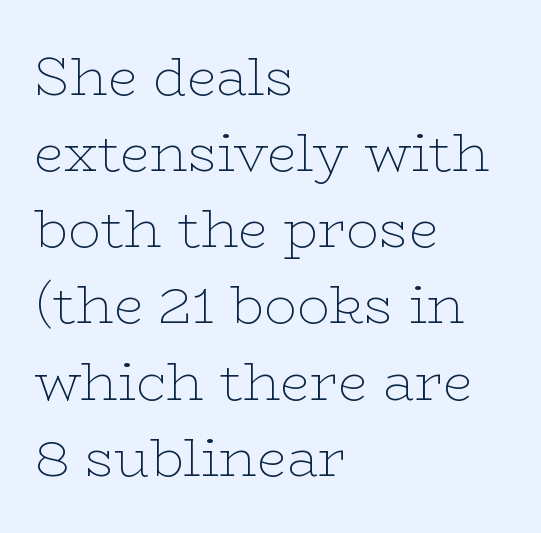
The image shows 54 px thin, wide serif type, upright; set left-aligned, normal line spacing (1.41x), normal letter spacing, not underlined; low stroke contrast and a medium x-height.
